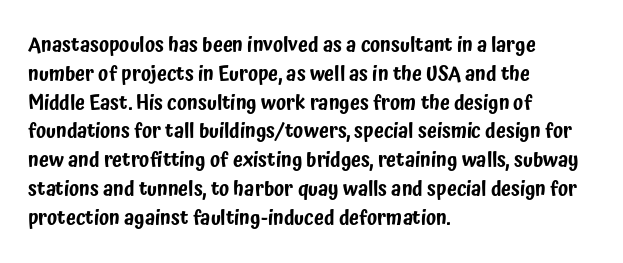
Default kerning and tracking; the words read as compact shapes. The type sits square on the baseline with zero lean. How would I describe the line gaps? Plain and ordinary. The zone under the glyphs is completely vacant. The lines are quadded left.
